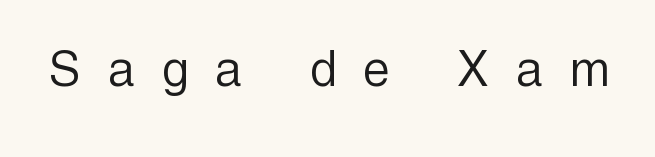
The image shows 58 px light, condensed sans-serif type, upright; set unusually wide letter spacing (+0.49 em), not underlined; a medium x-height.
